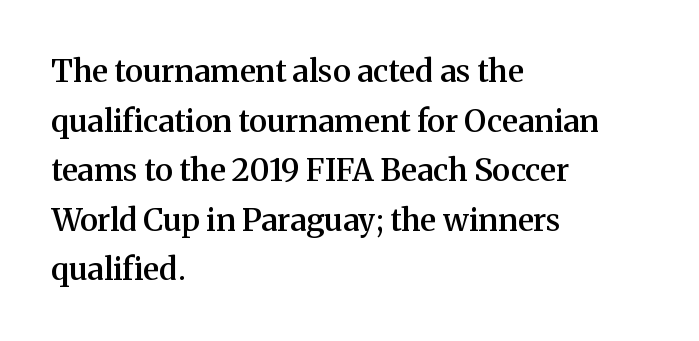
{"serif": "yes", "italic": "no", "bold": "semi", "weight": "semibold", "width": "normal", "stroke_contrast": "medium", "x_height": "medium", "monospaced": "no", "underline": "no", "align": "left", "line_spacing": "normal", "line_spacing_ratio": 1.6, "letter_spacing": "normal", "letter_spacing_em": 0.0, "glyph_px": 31}
